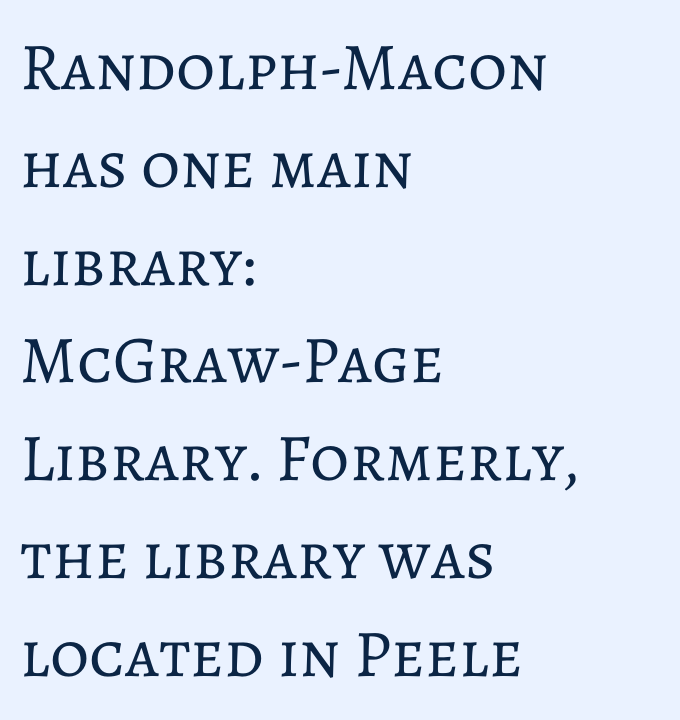
Stem width sits at or under what a default text font uses. Honestly, the row spacing looks completely unremarkable. Horizontal alignment here is leftward, the default for most running prose. Notice how the stems are strictly vertical — no italics here. Glyph-to-glyph distance matches everyday printed text. Looks like regular typesetting: each glyph gets only the width it needs.
